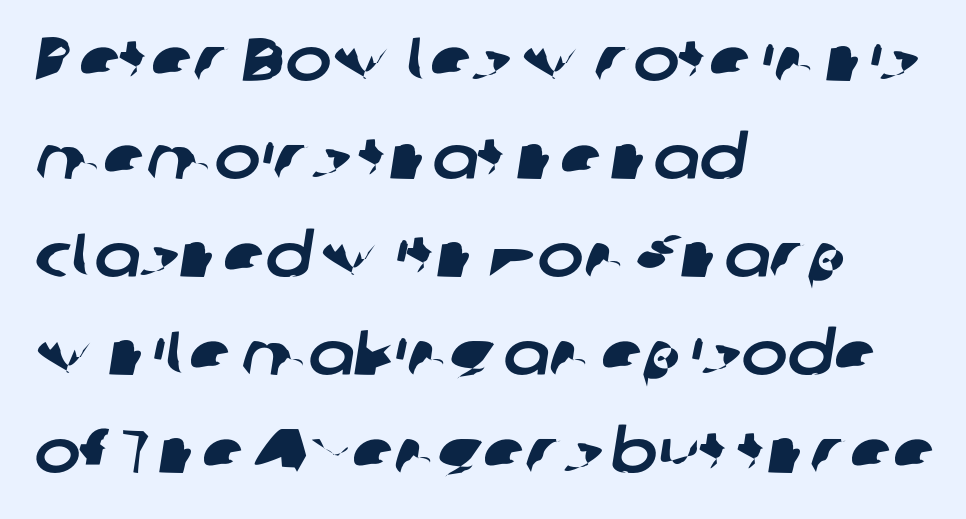
The rendering keeps characters at their native spacing. Honestly, there is no underline to notice here at all. Does the leading feel generous? No, just average. Teacher's note: observe the even left margin — that is flush-left alignment.
